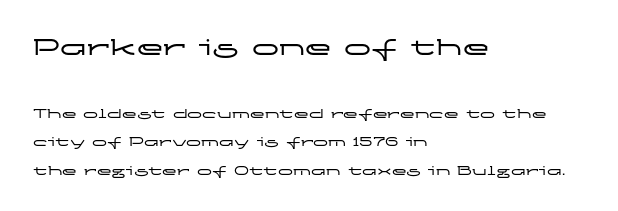
Q: Is the text italic (slanted)? A: No, it is upright.
Q: Is the text underlined? A: No.
Q: How is the paragraph aligned? A: Left-aligned.
Q: Is the spacing between letters normal or unusually wide? A: Normal.
Q: Is the spacing between lines tight, normal or loose? A: Loose.
Q: Which block of text is set in a larger size, the first (top) or the second (bottom)? A: The first (top) one.
